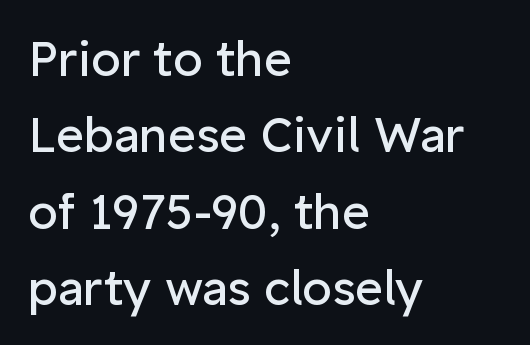
{"serif": "no", "italic": "no", "bold": "no", "weight": "regular", "width": "normal", "stroke_contrast": "low", "x_height": "medium", "monospaced": "no", "underline": "no", "align": "left", "line_spacing": "normal", "line_spacing_ratio": 1.59, "letter_spacing": "normal", "letter_spacing_em": 0.0, "glyph_px": 48}
